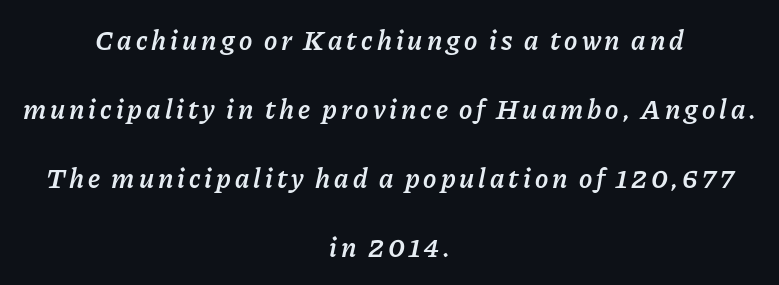
{"italic": "yes", "lean": "right", "slant_degrees": 11, "bold": "semi", "weight": "semibold", "width": "normal", "stroke_contrast": "low", "x_height": "medium", "monospaced": "no", "underline": "no", "align": "center", "line_spacing": "loose", "line_spacing_ratio": 2.47, "glyph_px": 28}
